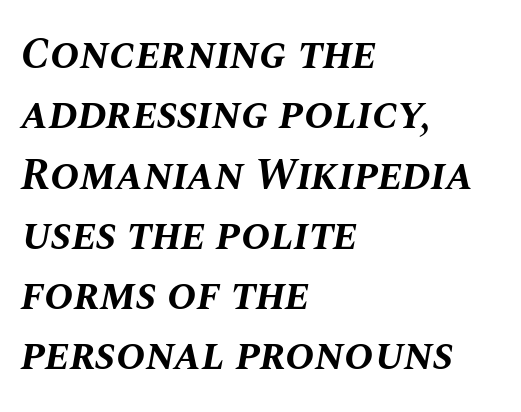
Q: Is the text bold? A: Yes.
Q: Is the text italic (slanted)? A: Yes, it leans right by about 10 degrees.
Q: Is the text underlined? A: No.
Q: How is the paragraph aligned? A: Left-aligned.
Q: Is the spacing between letters normal or unusually wide? A: Normal.
Q: Is the spacing between lines tight, normal or loose? A: Normal.
Q: Width (condensed, normal, or wide)? A: Normal.
Q: Stroke contrast? A: Medium.
Q: x-height? A: Large.
Q: Monospaced? A: No.
